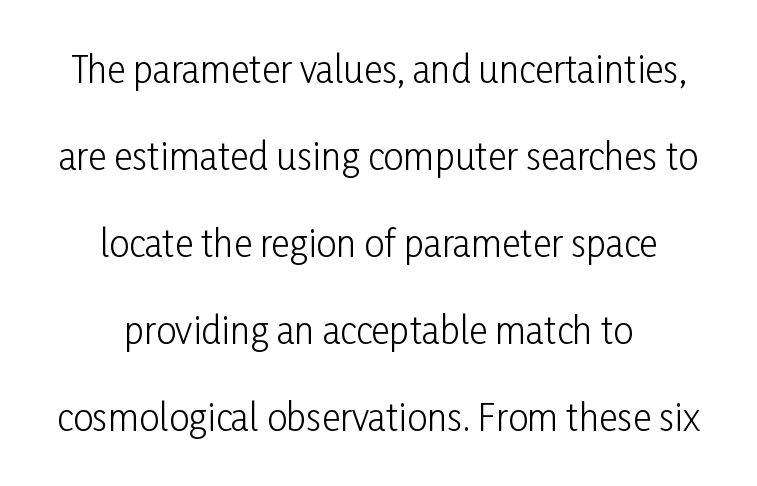
These lines stand farther apart than default settings would place them. These lines are rendered in a variable-pitch font. A quiet, ordinary-to-light weight characterises the typeface. Regarding serifs, this sample does without them. This sample is center-justified, so both line endings float freely. You can tell it's not italic because the verticals are truly vertical.
